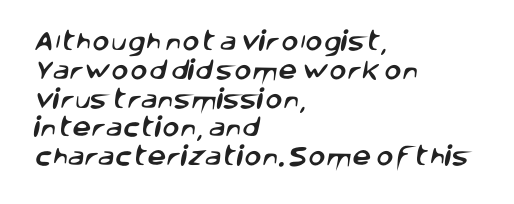
The area under the type is left untouched. In CSS terms this would be text-align: left. The lines sit at an ordinary, default distance from one another. The rendering keeps characters at their native spacing.
